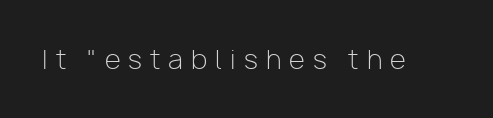
{"italic": "no", "bold": "no", "underline": "no", "letter_spacing": "wide", "letter_spacing_em": 0.31, "glyph_px": 26}
